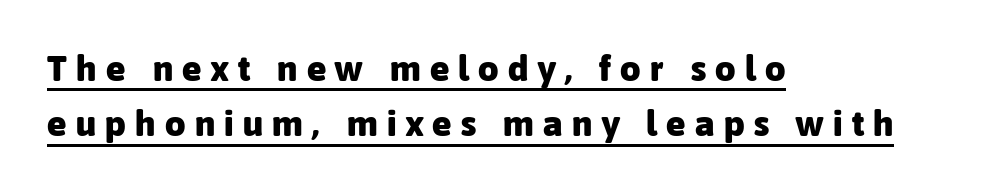
The type family on display is of the sans-serif kind. Strokes here are thick enough to call this a true bold. The rendering uses natural spacing where letterforms have individual widths. No italicization has been applied; the sample stays upright.
